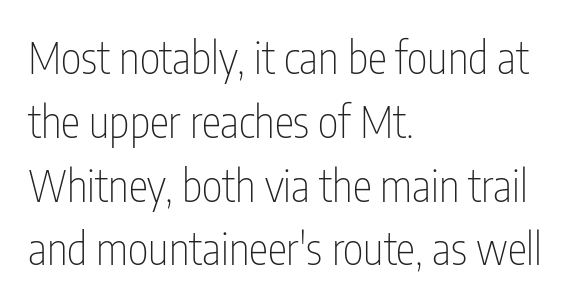
Upright lettering throughout. How would I describe the line gaps? Plain and ordinary. All the whitespace from short lines collects on the right. Unlike a traditional serif, this face leaves its strokes unadorned.
